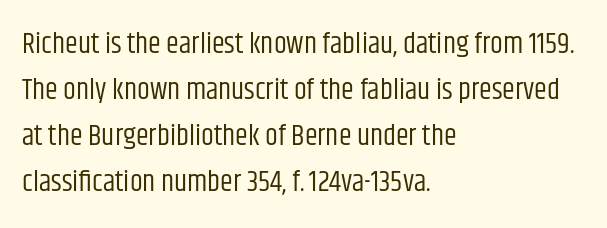
Q: Is the text bold? A: No.
Q: Is the text italic (slanted)? A: No, it is upright.
Q: Is the typeface a serif or a sans-serif typeface? A: Sans-serif.
Q: Is the text underlined? A: No.
Q: How is the paragraph aligned? A: Left-aligned.
Q: Is the spacing between letters normal or unusually wide? A: Normal.
Q: Is the spacing between lines tight, normal or loose? A: Normal.
Q: Width (condensed, normal, or wide)? A: Condensed.
Q: Stroke contrast? A: Low.
Q: x-height? A: Large.
Q: Monospaced? A: No.
